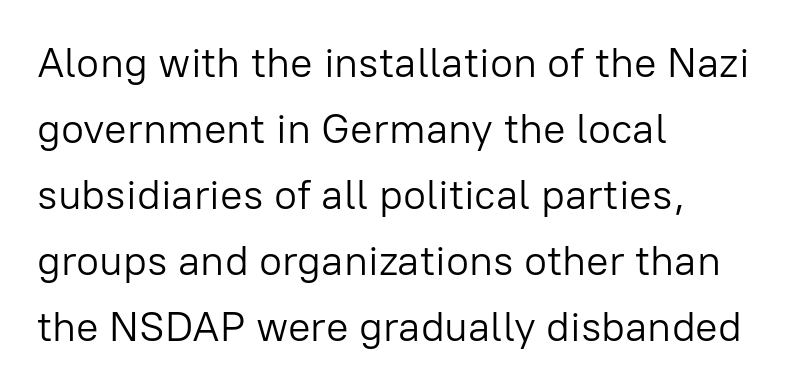
{"serif": "no", "italic": "no", "bold": "no", "weight": "light", "width": "normal", "stroke_contrast": "low", "x_height": "medium", "monospaced": "no", "underline": "no", "align": "left", "line_spacing": "normal", "line_spacing_ratio": 1.57, "letter_spacing": "normal", "letter_spacing_em": 0.0, "glyph_px": 42}
